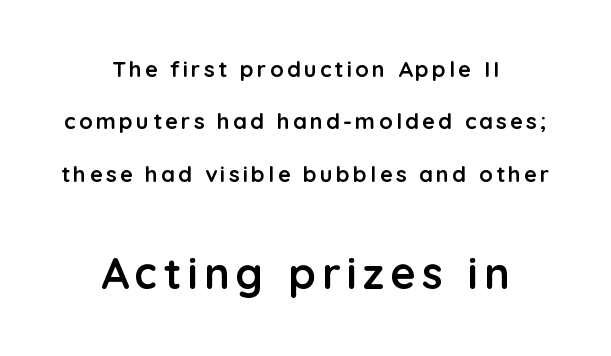
Q: Is the text bold? A: Yes.
Q: Is the text italic (slanted)? A: No, it is upright.
Q: Is the typeface a serif or a sans-serif typeface? A: Sans-serif.
Q: Is the text underlined? A: No.
Q: How is the paragraph aligned? A: Centered.
Q: Is the spacing between lines tight, normal or loose? A: Loose.
Q: Which block of text is set in a larger size, the first (top) or the second (bottom)? A: The second (bottom) one.
Q: Width (condensed, normal, or wide)? A: Normal.
Q: Stroke contrast? A: Low.
Q: x-height? A: Medium.
Q: Monospaced? A: No.
